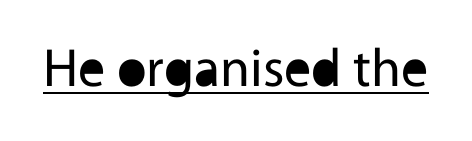
Q: Is the text bold? A: No.
Q: Is the text italic (slanted)? A: No, it is upright.
Q: Is the typeface a serif or a sans-serif typeface? A: Sans-serif.
Q: Is the text underlined? A: Yes.
Q: Is the spacing between letters normal or unusually wide? A: Normal.
Q: Width (condensed, normal, or wide)? A: Normal.
Q: x-height? A: Medium.
Q: Monospaced? A: No.
